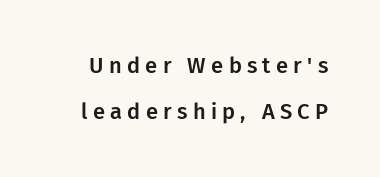
The image shows 22 px text type, upright; set loose line spacing (2.07x), unusually wide letter spacing (+0.24 em), not underlined.
